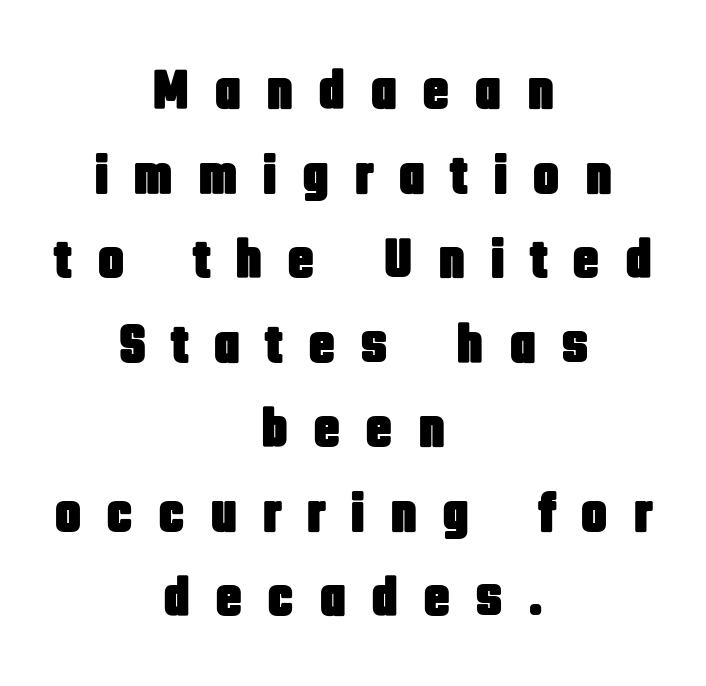
Q: Is the text italic (slanted)? A: No, it is upright.
Q: Is the typeface a serif or a sans-serif typeface? A: Sans-serif.
Q: Is the text underlined? A: No.
Q: How is the paragraph aligned? A: Centered.
Q: Is the spacing between letters normal or unusually wide? A: Unusually wide.
Q: Is the spacing between lines tight, normal or loose? A: Normal.
Q: Width (condensed, normal, or wide)? A: Condensed.
Q: Stroke contrast? A: Low.
Q: x-height? A: Large.
Q: Monospaced? A: No.
